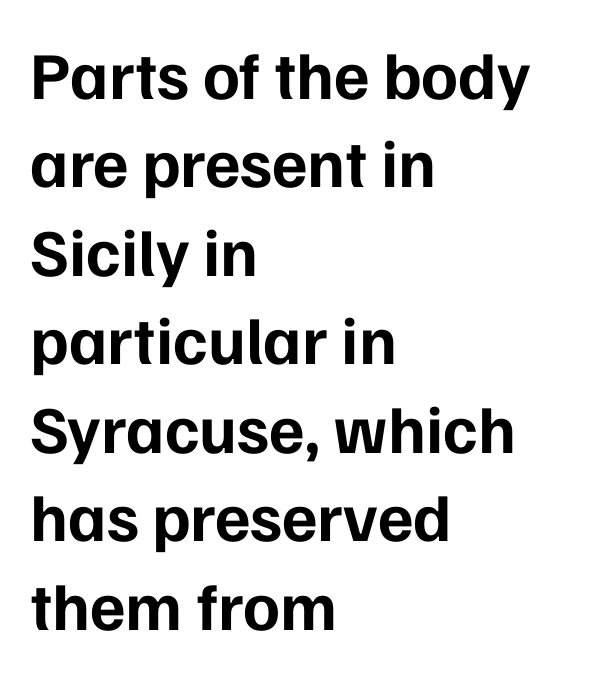
{"serif": "no", "italic": "no", "bold": "yes", "weight": "bold", "width": "normal", "stroke_contrast": "low", "x_height": "medium", "monospaced": "no", "underline": "no", "align": "left", "line_spacing": "normal", "line_spacing_ratio": 1.32, "letter_spacing": "normal", "letter_spacing_em": 0.0, "glyph_px": 67}
